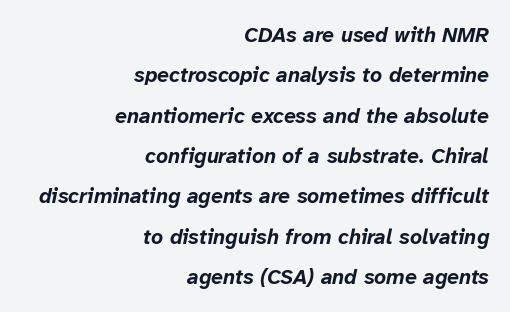
{"italic": "yes", "lean": "right", "slant_degrees": 12, "bold": "yes", "underline": "no", "align": "right", "line_spacing": "loose", "line_spacing_ratio": 1.92, "letter_spacing": "normal", "letter_spacing_em": 0.0, "glyph_px": 21}
